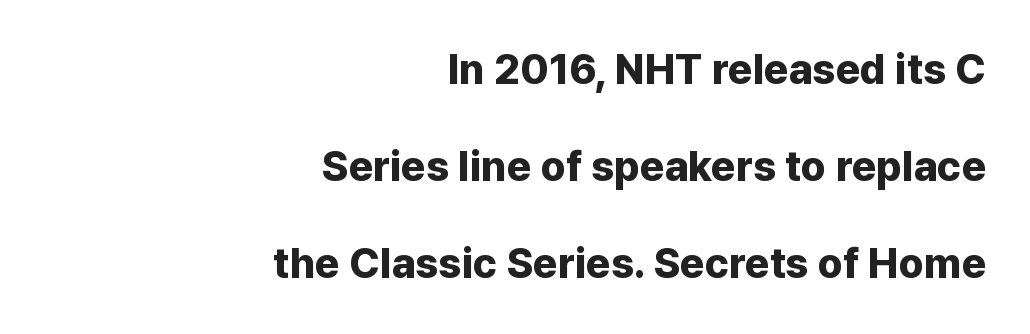
{"serif": "no", "italic": "no", "bold": "yes", "weight": "bold", "width": "normal", "stroke_contrast": "low", "x_height": "medium", "monospaced": "no", "underline": "no", "align": "right", "line_spacing": "loose", "line_spacing_ratio": 2.31, "letter_spacing": "normal", "letter_spacing_em": 0.0, "glyph_px": 42}
